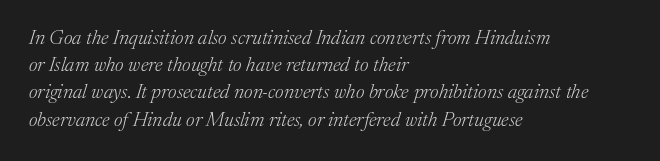
The image shows 20 px text type, italic (leaning right); set left-aligned, normal line spacing (1.36x), normal letter spacing, not underlined.
